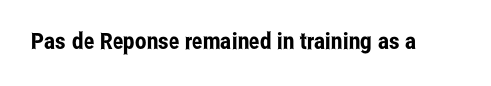
Q: Is the text italic (slanted)? A: No, it is upright.
Q: Is the text underlined? A: No.
Q: Is the spacing between letters normal or unusually wide? A: Normal.
